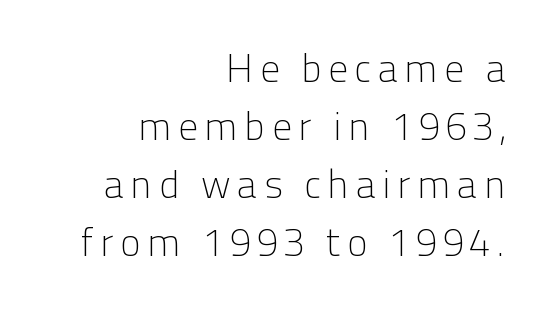
Q: Is the text bold? A: No.
Q: Is the text italic (slanted)? A: No, it is upright.
Q: Is the typeface a serif or a sans-serif typeface? A: Sans-serif.
Q: Is the text underlined? A: No.
Q: How is the paragraph aligned? A: Right-aligned.
Q: Is the spacing between lines tight, normal or loose? A: Normal.
Q: Width (condensed, normal, or wide)? A: Normal.
Q: Stroke contrast? A: Low.
Q: x-height? A: Medium.
Q: Monospaced? A: No.
